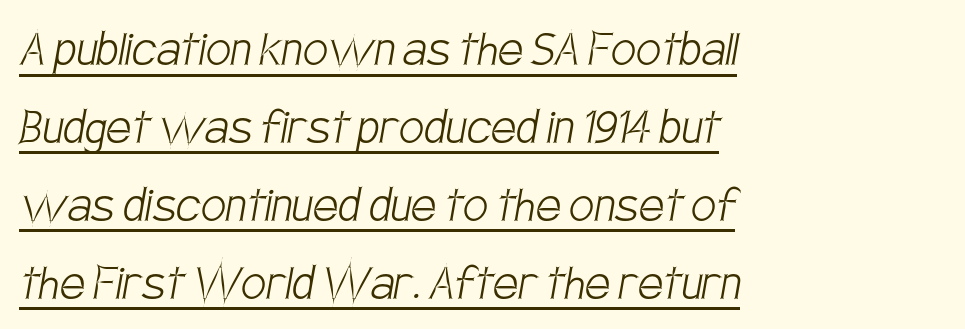
The image shows 56 px light, condensed sans-serif type; set left-aligned, normal line spacing (1.39x), normal letter spacing, underlined; low stroke contrast and a large x-height.
